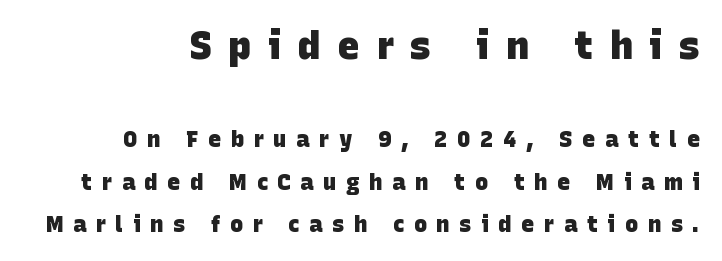
{"serif": "no", "bold": "yes", "weight": "heavy", "width": "normal", "stroke_contrast": "low", "x_height": "large", "monospaced": "no", "underline": "no", "line_spacing": "loose", "line_spacing_ratio": 1.94, "letter_spacing": "wide", "letter_spacing_em": 0.44, "larger_block": "first", "size_ratio": 1.73, "glyph_px": 38}
